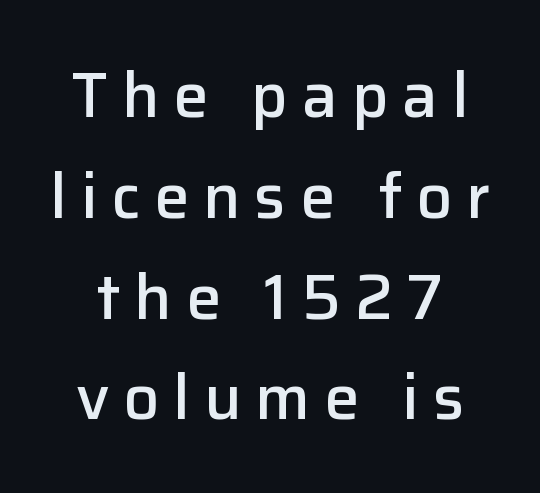
The image shows 63 px semibold sans-serif type, upright; set normal line spacing (1.6x), unusually wide letter spacing (+0.22 em), not underlined; low stroke contrast and a medium x-height.
